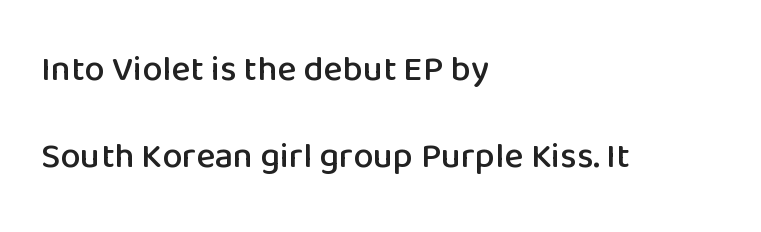
The image shows 36 px sans-serif type, upright; set left-aligned, loose line spacing (2.43x), normal letter spacing, not underlined; low stroke contrast and a medium x-height.
